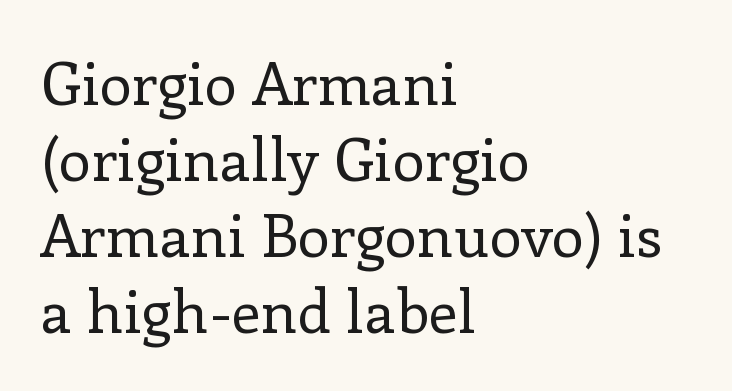
Q: Is the text bold? A: No.
Q: Is the text italic (slanted)? A: No, it is upright.
Q: Is the typeface a serif or a sans-serif typeface? A: Serif.
Q: Is the text underlined? A: No.
Q: How is the paragraph aligned? A: Left-aligned.
Q: Is the spacing between letters normal or unusually wide? A: Normal.
Q: Is the spacing between lines tight, normal or loose? A: Normal.
Q: Width (condensed, normal, or wide)? A: Normal.
Q: Stroke contrast? A: Low.
Q: x-height? A: Medium.
Q: Monospaced? A: No.
